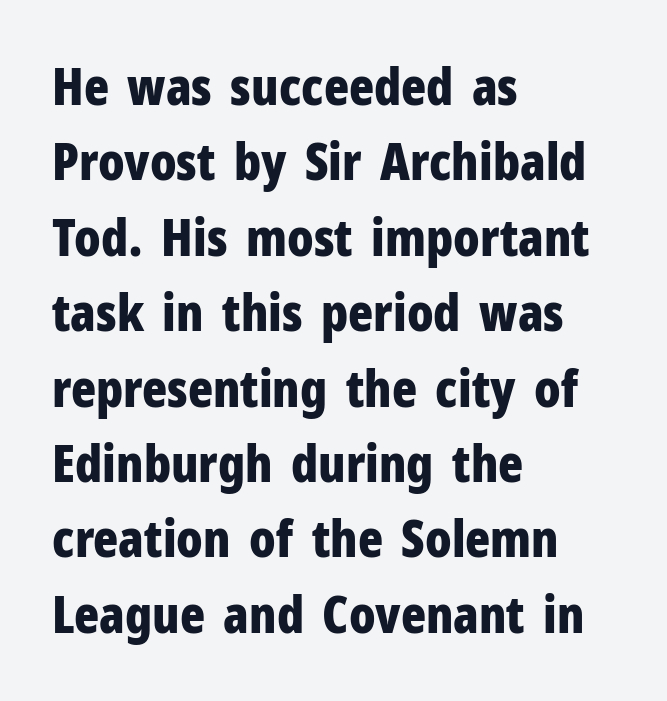
Nope, not italic — everything's standing straight. Looks like regular typesetting: each glyph gets only the width it needs. The block of text has a typical density, with ordinary space between rows. Nobody touched the tracking dial on this one. The zone under the glyphs is completely vacant.
